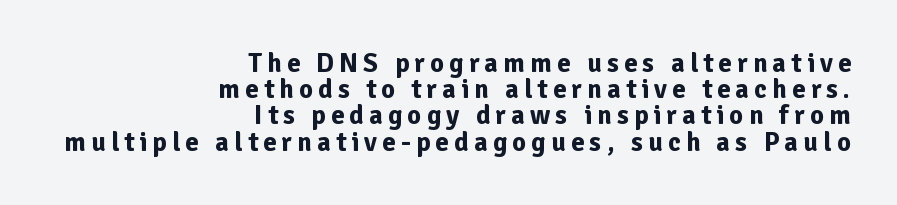
Descender tails drop into unmarked territory. Posture: straight, roman, zero tilt. The sample has been set heavy, in full bold. Notice how the passage keeps a crisp vertical edge on the right only. Compared with typical paragraphs, the rows here are closer together.
